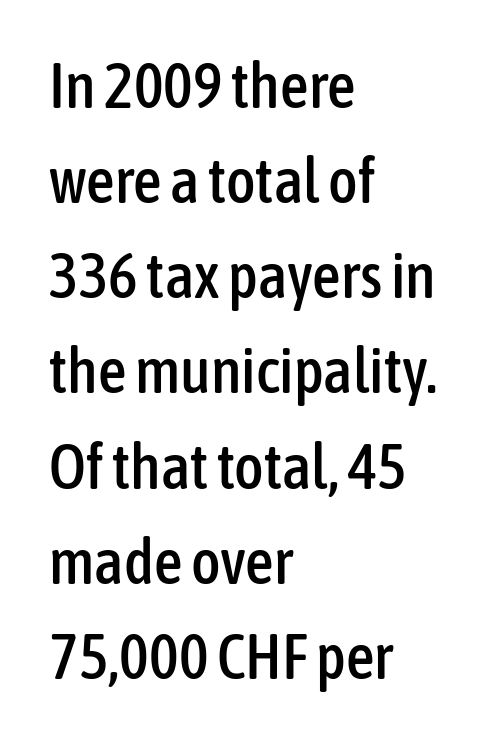
Q: Is the text italic (slanted)? A: No, it is upright.
Q: Is the typeface a serif or a sans-serif typeface? A: Sans-serif.
Q: Is the text underlined? A: No.
Q: How is the paragraph aligned? A: Left-aligned.
Q: Is the spacing between letters normal or unusually wide? A: Normal.
Q: Is the spacing between lines tight, normal or loose? A: Normal.
Q: Width (condensed, normal, or wide)? A: Condensed.
Q: Stroke contrast? A: Low.
Q: x-height? A: Medium.
Q: Monospaced? A: No.
